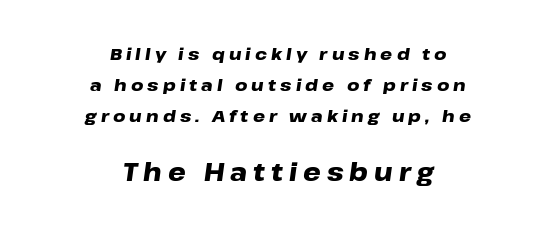
Strong, thick strokes mark this as bold type. Centered paragraph, ragged on both sides. The lower block of text is set noticeably larger than the block above it. This sample uses expanded letter spacing, leaving extra air between glyphs. Descenders are the only things crossing below the line. Looking at the ascenders, they clearly lean.
